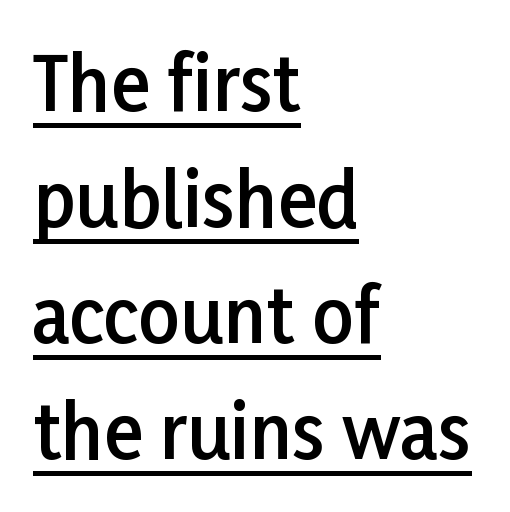
Q: Is the text bold? A: Semi-bold.
Q: Is the text italic (slanted)? A: No, it is upright.
Q: Is the typeface a serif or a sans-serif typeface? A: Sans-serif.
Q: Is the text underlined? A: Yes.
Q: How is the paragraph aligned? A: Left-aligned.
Q: Is the spacing between letters normal or unusually wide? A: Normal.
Q: Is the spacing between lines tight, normal or loose? A: Normal.
Q: Width (condensed, normal, or wide)? A: Normal.
Q: Stroke contrast? A: Low.
Q: x-height? A: Medium.
Q: Monospaced? A: No.
